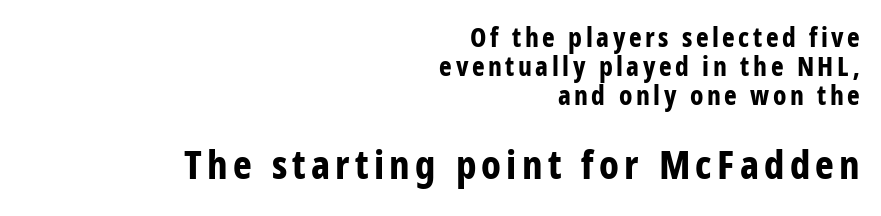
If you drew a line through each stem, it would be perfectly vertical. The more generous point size was reserved for the lower chunk. The space directly below the letters is spotless. The rendering shows plain stroke endings on the letterforms — a sans-serif design. These words are printed bold, with thick strokes throughout.
